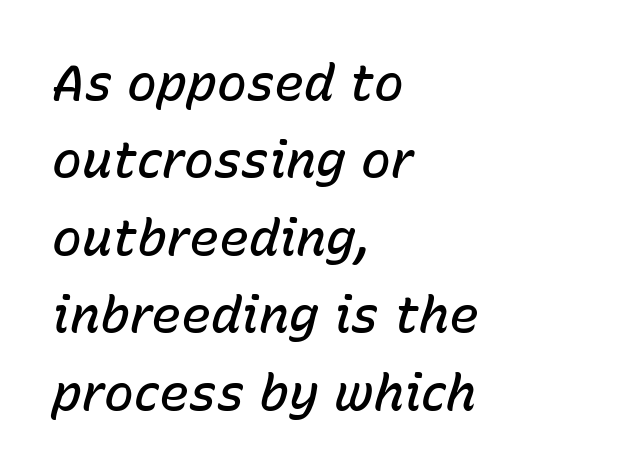
This block has exactly the height ordinary leading produces. The specimen omits any rule beneath the text block's lines. In CSS terms this would be text-align: left. Glyph-to-glyph distance matches everyday printed text.
